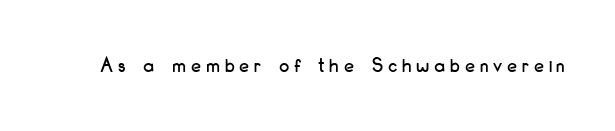
The image shows 22 px text type, upright; set unusually wide letter spacing (+0.23 em), not underlined.
